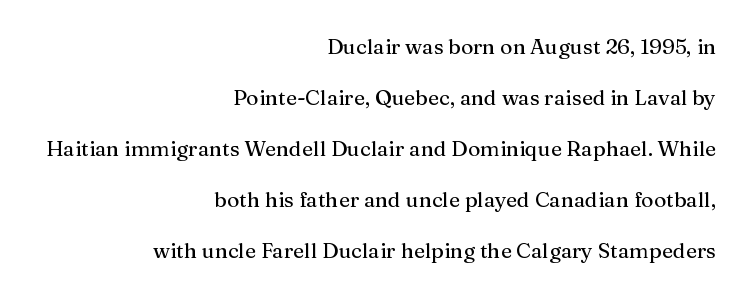
Q: Is the text italic (slanted)? A: No, it is upright.
Q: Is the text underlined? A: No.
Q: How is the paragraph aligned? A: Right-aligned.
Q: Is the spacing between letters normal or unusually wide? A: Normal.
Q: Is the spacing between lines tight, normal or loose? A: Loose.
